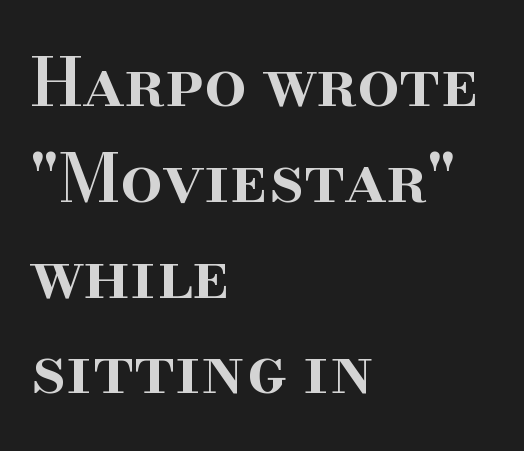
The image shows 67 px semibold serif type, upright; set left-aligned, normal line spacing (1.43x), normal letter spacing, not underlined; high stroke contrast and a small x-height.
